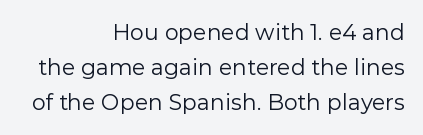
{"italic": "no", "bold": "no", "underline": "no", "align": "right", "line_spacing": "normal", "line_spacing_ratio": 1.6, "letter_spacing": "normal", "letter_spacing_em": 0.0, "glyph_px": 22}
